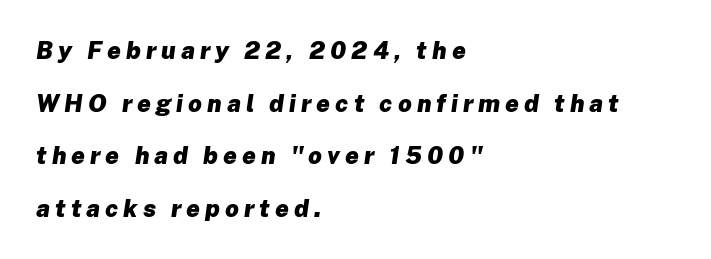
The image shows 24 px bold type, italic (leaning right); set left-aligned, loose line spacing (2.19x), unusually wide letter spacing (+0.21 em), not underlined.
